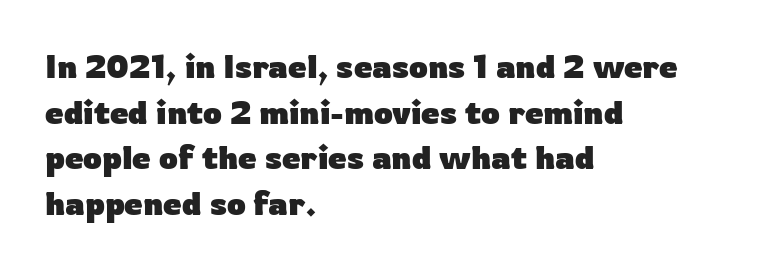
{"serif": "no", "italic": "no", "bold": "yes", "weight": "heavy", "width": "normal", "stroke_contrast": "low", "x_height": "medium", "monospaced": "no", "underline": "no", "align": "left", "line_spacing": "normal", "line_spacing_ratio": 1.38, "letter_spacing": "normal", "letter_spacing_em": 0.0, "glyph_px": 33}
